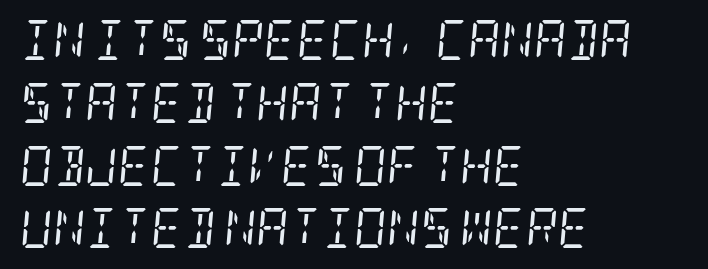
Q: Is the text bold? A: No.
Q: Is the text italic (slanted)? A: Yes, it leans right by about 5 degrees.
Q: Is the typeface a serif or a sans-serif typeface? A: Serif.
Q: Is the text underlined? A: No.
Q: How is the paragraph aligned? A: Left-aligned.
Q: Is the spacing between letters normal or unusually wide? A: Normal.
Q: Is the spacing between lines tight, normal or loose? A: Normal.
Q: Width (condensed, normal, or wide)? A: Condensed.
Q: Stroke contrast? A: Low.
Q: x-height? A: Large.
